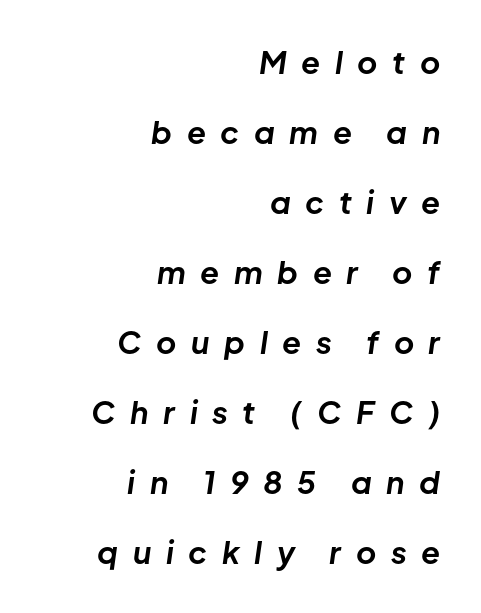
{"italic": "yes", "lean": "right", "slant_degrees": 8, "bold": "yes", "weight": "bold", "width": "normal", "stroke_contrast": "low", "x_height": "medium", "monospaced": "no", "underline": "no", "align": "right", "line_spacing": "loose", "line_spacing_ratio": 2.26, "letter_spacing": "wide", "letter_spacing_em": 0.47, "glyph_px": 31}
